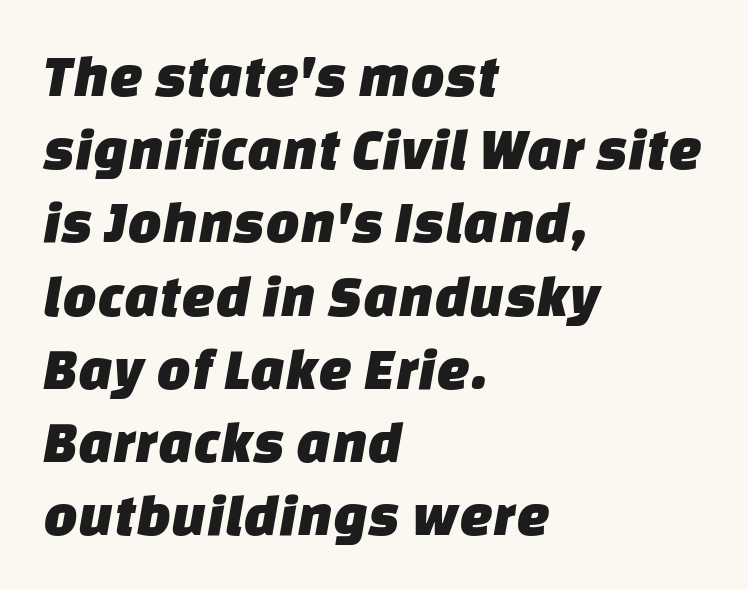
Q: Is the typeface a serif or a sans-serif typeface? A: Sans-serif.
Q: Is the text underlined? A: No.
Q: How is the paragraph aligned? A: Left-aligned.
Q: Is the spacing between letters normal or unusually wide? A: Normal.
Q: Width (condensed, normal, or wide)? A: Normal.
Q: Stroke contrast? A: Low.
Q: x-height? A: Large.
Q: Monospaced? A: No.
